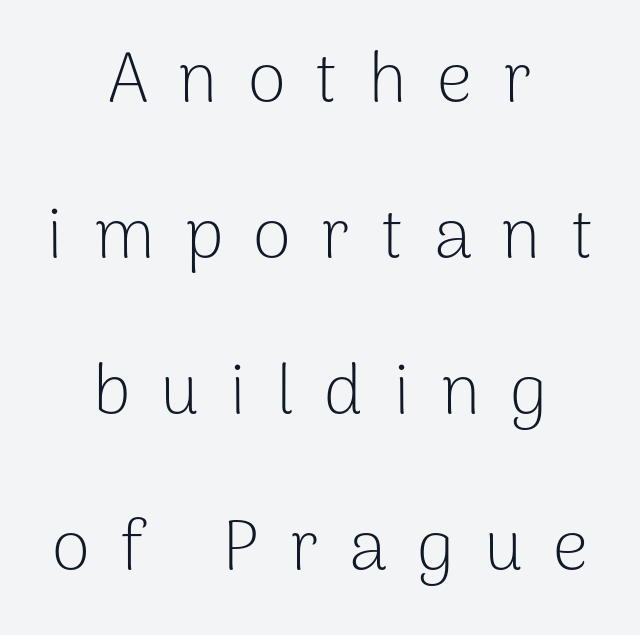
A quiet, ordinary-to-light weight characterises the typeface. The tracking reads as deliberately expanded to a designer's eye. The string is rendered with underlining switched off. These lines are centered, leaving both edges ragged.
